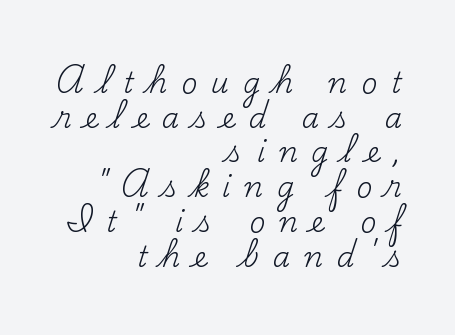
The image shows 28 px regular-weight serif type; set right-aligned, line spacing 1.24x, unusually wide letter spacing (+0.49 em), not underlined; medium stroke contrast and a small x-height.
